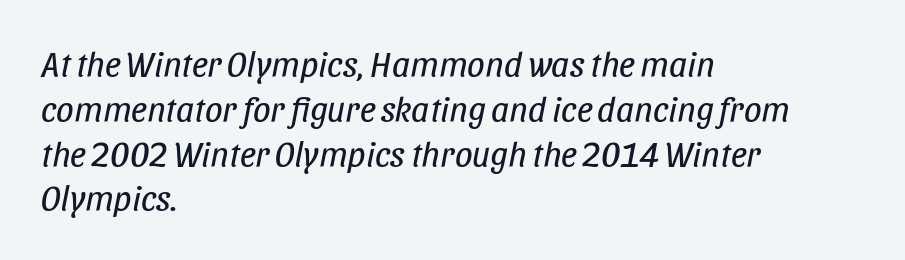
Q: Is the text bold? A: No.
Q: Is the text italic (slanted)? A: Yes, it leans right by about 11 degrees.
Q: Is the text underlined? A: No.
Q: How is the paragraph aligned? A: Left-aligned.
Q: Is the spacing between letters normal or unusually wide? A: Normal.
Q: Is the spacing between lines tight, normal or loose? A: Normal.
Q: Width (condensed, normal, or wide)? A: Condensed.
Q: Stroke contrast? A: Low.
Q: x-height? A: Large.
Q: Monospaced? A: No.
